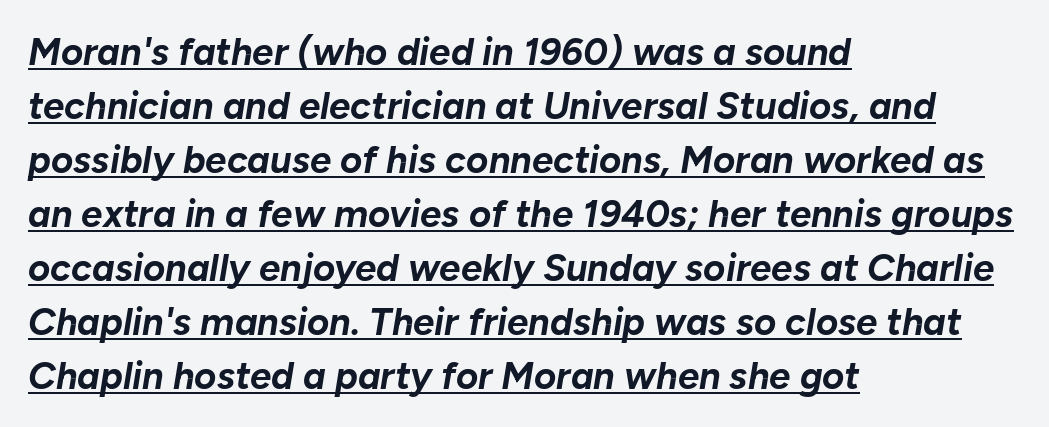
Spacing verdict: proportional, widths tailored to each character. Decoration check: the copy is underlined. Every character sits at an angle, as italics do. The characters look thick and weighty, a clear bold. Nobody touched the tracking dial on this one. A normal amount of white space separates one row of letters from the next.
